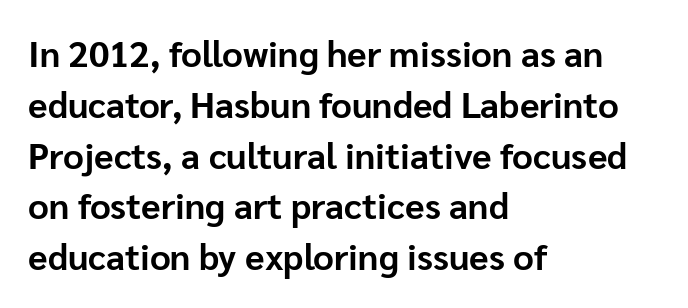
Look at the bottom of the vertical strokes: they stop flat, with no serifs. Rendered with straight, roman letterforms. The gap between lines stays unmarked. What weight is shown? A full bold with thick strokes. Summary of vertical rhythm: regular, with standard interline spacing. Spacing verdict: proportional, widths tailored to each character.
